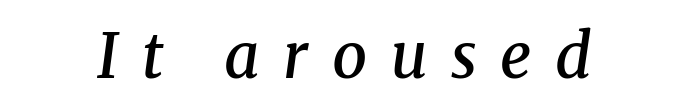
Serifs: yes, visible at the terminals of the letterforms. Check the space under the baseline: it is left empty. Is this a fixed-width face? No — the glyphs have proportional, varying widths. Strokes here are thickened, but only to semibold level. If you drew a line through each stem, it would be angled. Does extra space separate the letters? Yes, quite a lot of it.
